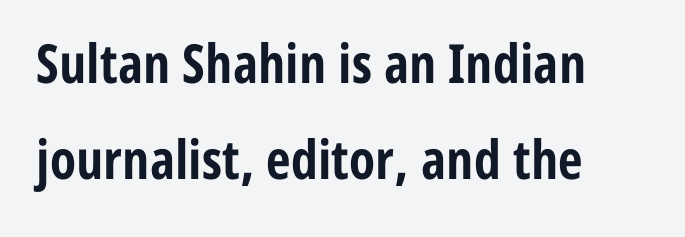
The image shows 54 px bold, condensed sans-serif type, upright; set left-aligned, line spacing 1.78x, normal letter spacing, not underlined; low stroke contrast and a medium x-height.
